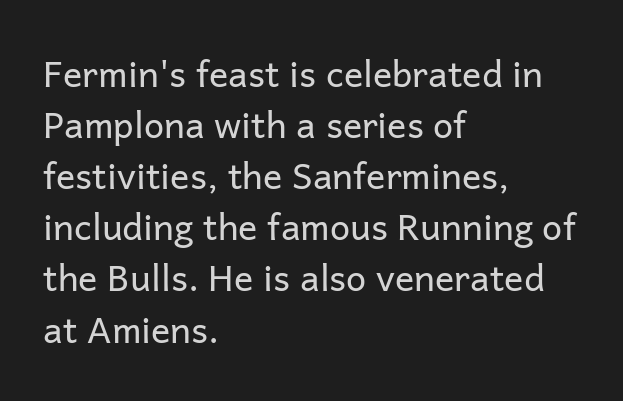
{"serif": "no", "italic": "no", "bold": "no", "weight": "regular", "width": "normal", "stroke_contrast": "low", "x_height": "medium", "monospaced": "no", "underline": "no", "align": "left", "line_spacing": "normal", "line_spacing_ratio": 1.42, "letter_spacing": "normal", "letter_spacing_em": 0.0, "glyph_px": 36}
